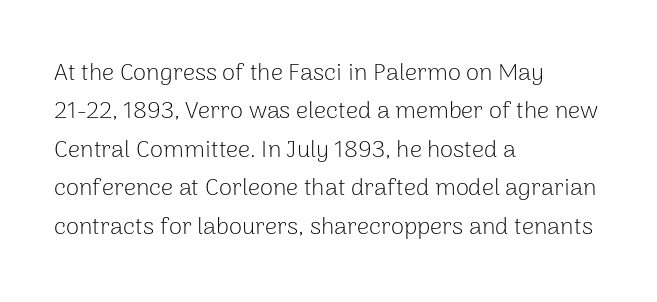
Q: Is the text bold? A: No.
Q: Is the text italic (slanted)? A: No, it is upright.
Q: Is the text underlined? A: No.
Q: How is the paragraph aligned? A: Left-aligned.
Q: Is the spacing between letters normal or unusually wide? A: Normal.
Q: Is the spacing between lines tight, normal or loose? A: Normal.
